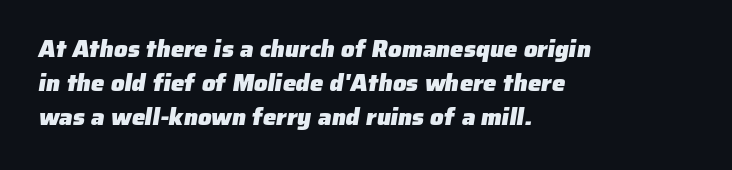
{"bold": "yes", "underline": "no", "align": "left", "line_spacing": "normal", "line_spacing_ratio": 1.41, "letter_spacing": "normal", "letter_spacing_em": 0.0, "glyph_px": 24}
